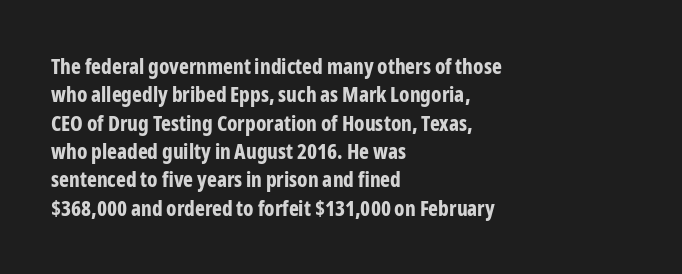
{"italic": "no", "bold": "yes", "underline": "no", "align": "left", "line_spacing": "normal", "line_spacing_ratio": 1.35, "letter_spacing": "normal", "letter_spacing_em": 0.0, "glyph_px": 21}
